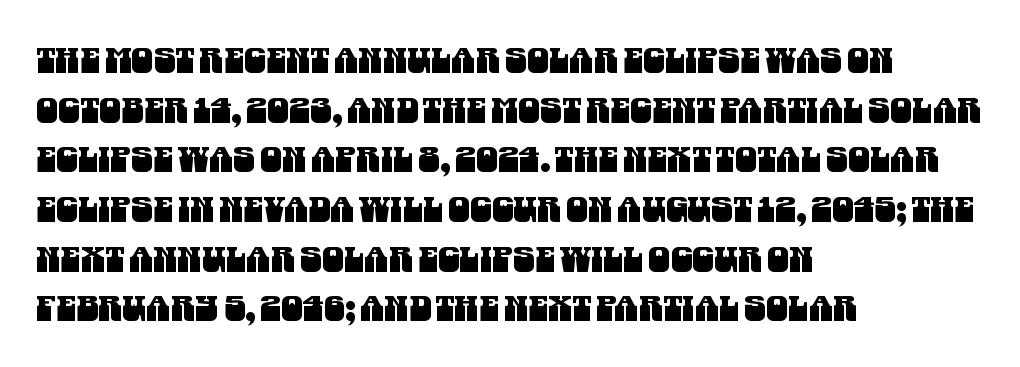
The type family on display is of the sans-serif kind. Has an underline been added? It has not. Interline gaps are of average width in this sample. Character widths vary here, with narrow letters taking less room than wide ones. Line starts are locked; line ends wander. Spacing between characters is what you'd get straight out of the box.
